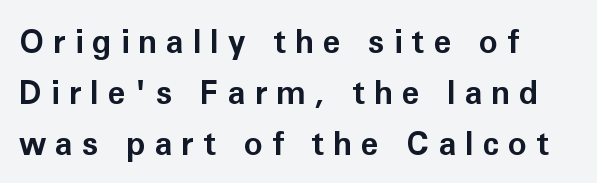
Q: Is the text bold? A: Yes.
Q: Is the text italic (slanted)? A: No, it is upright.
Q: Is the typeface a serif or a sans-serif typeface? A: Sans-serif.
Q: Is the text underlined? A: No.
Q: How is the paragraph aligned? A: Left-aligned.
Q: Is the spacing between letters normal or unusually wide? A: Unusually wide.
Q: Is the spacing between lines tight, normal or loose? A: Normal.
Q: Width (condensed, normal, or wide)? A: Normal.
Q: Stroke contrast? A: Low.
Q: x-height? A: Medium.
Q: Monospaced? A: No.
